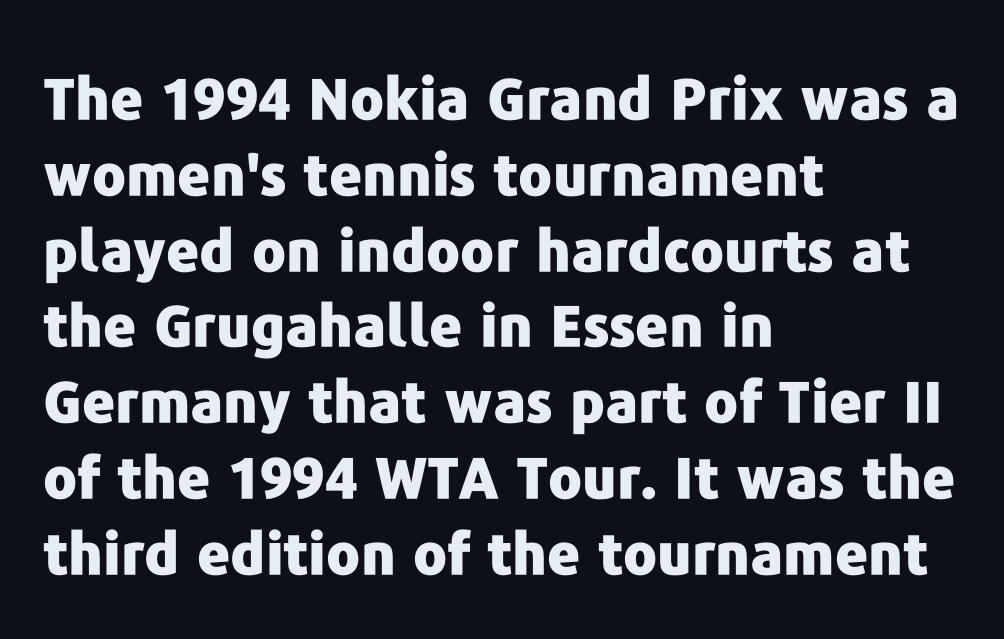
The image shows 57 px heavy sans-serif type, upright; set left-aligned, normal line spacing (1.33x), normal letter spacing, not underlined; low stroke contrast and a medium x-height.
